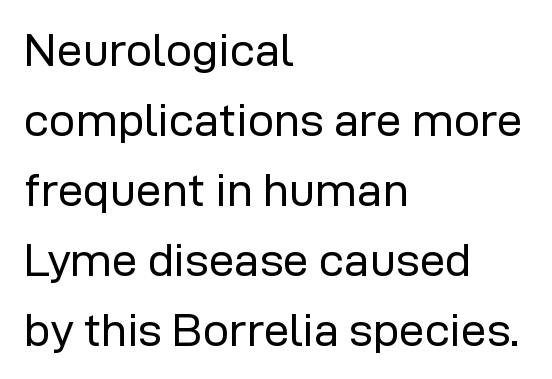
Q: Is the text bold? A: No.
Q: Is the text italic (slanted)? A: No, it is upright.
Q: Is the typeface a serif or a sans-serif typeface? A: Sans-serif.
Q: Is the text underlined? A: No.
Q: How is the paragraph aligned? A: Left-aligned.
Q: Is the spacing between letters normal or unusually wide? A: Normal.
Q: Is the spacing between lines tight, normal or loose? A: Normal.
Q: Width (condensed, normal, or wide)? A: Normal.
Q: Stroke contrast? A: Low.
Q: x-height? A: Medium.
Q: Monospaced? A: No.
